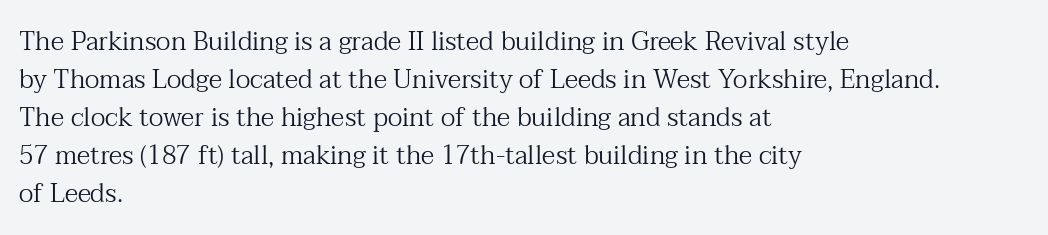
The image shows 26 px text type, upright; set left-aligned, normal line spacing (1.46x), normal letter spacing, not underlined.
